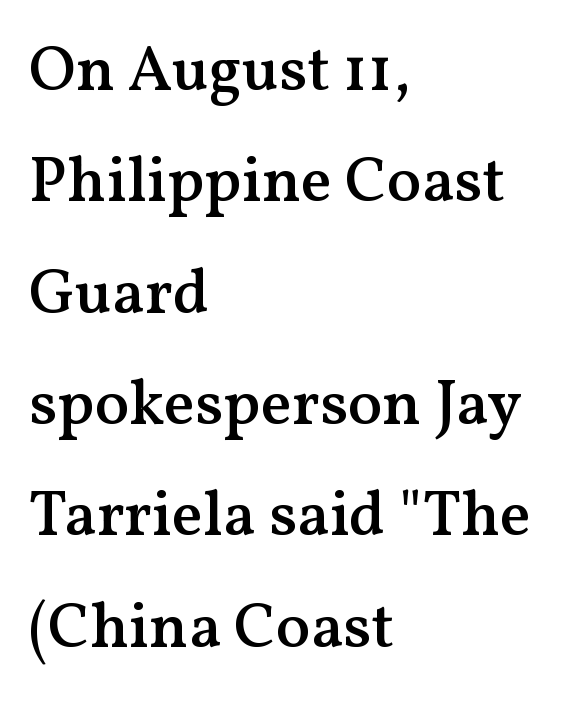
The image shows 64 px semibold serif type, upright; set left-aligned, line spacing 1.74x, normal letter spacing, not underlined; medium stroke contrast and a medium x-height.
